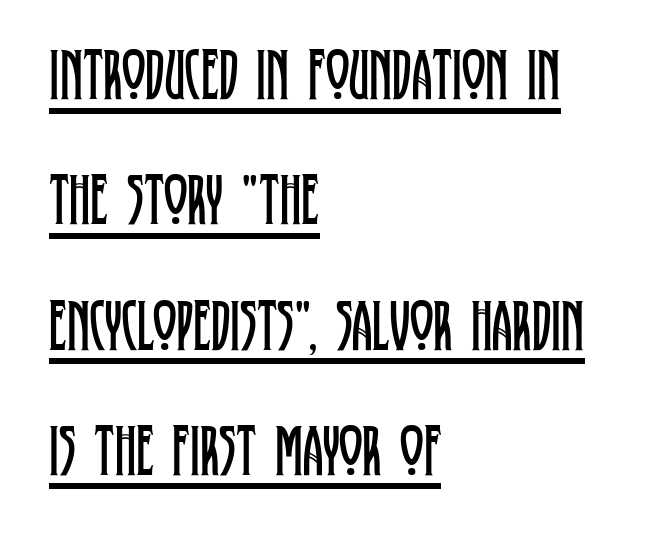
In CSS terms this would be text-align: left. No italicization has been applied; the sample stays upright. Underline: present. These lines keep a tight, regular rhythm from letter to letter.
